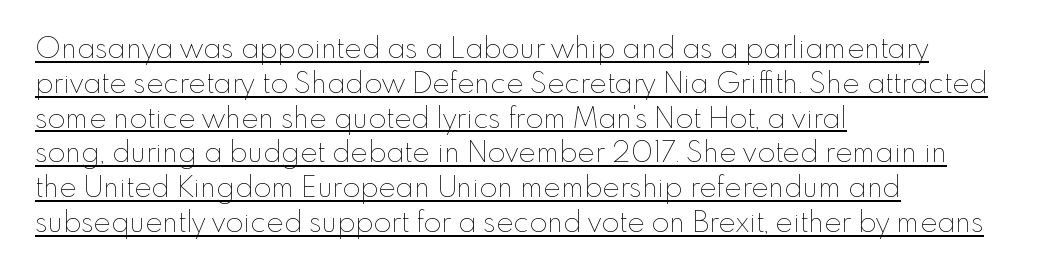
{"italic": "no", "bold": "no", "weight": "thin", "width": "normal", "stroke_contrast": "low", "x_height": "small", "monospaced": "no", "underline": "yes", "align": "left", "line_spacing_ratio": 1.2, "letter_spacing": "normal", "letter_spacing_em": 0.0, "glyph_px": 29}
